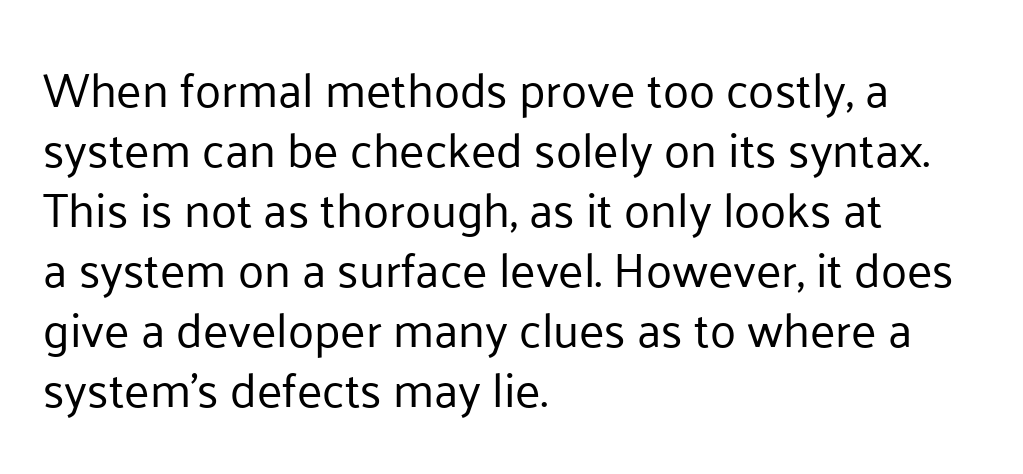
Proportional: the letters do not fall into vertical columns. This sample uses plain, unmodified letter spacing. The block of text has a typical density, with ordinary space between rows. This is sans-serif lettering, the kind often seen on screens and signage. Is there any slant? The stems are plumb. Lines of text with bare space underneath.
